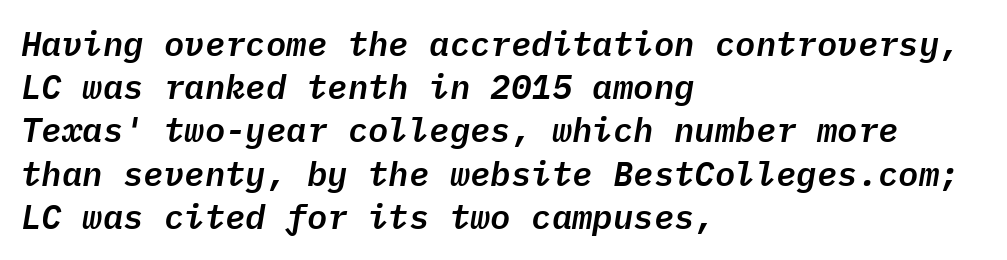
{"italic": "yes", "lean": "right", "slant_degrees": 9, "width": "normal", "stroke_contrast": "low", "x_height": "medium", "monospaced": "yes", "underline": "no", "align": "left", "line_spacing": "normal", "line_spacing_ratio": 1.27, "letter_spacing": "normal", "letter_spacing_em": 0.0, "glyph_px": 34}
